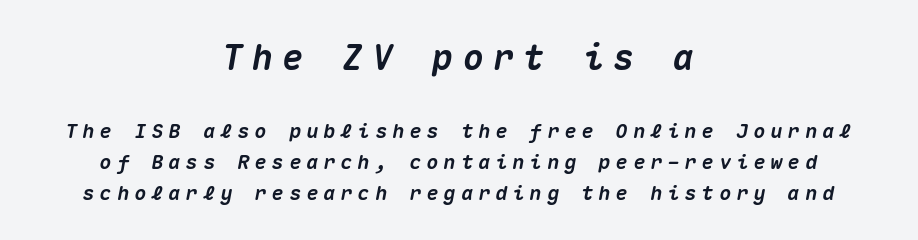
Each word looks stretched out because of the extra space between its letters. Tall strokes in this sample are angled rather than plumb. A typesetter would call this leading conventional body-copy spacing. The rendering shrinks the type as you move from the upper chunk to the lower. The passage is arranged like a title page — every line centered.
